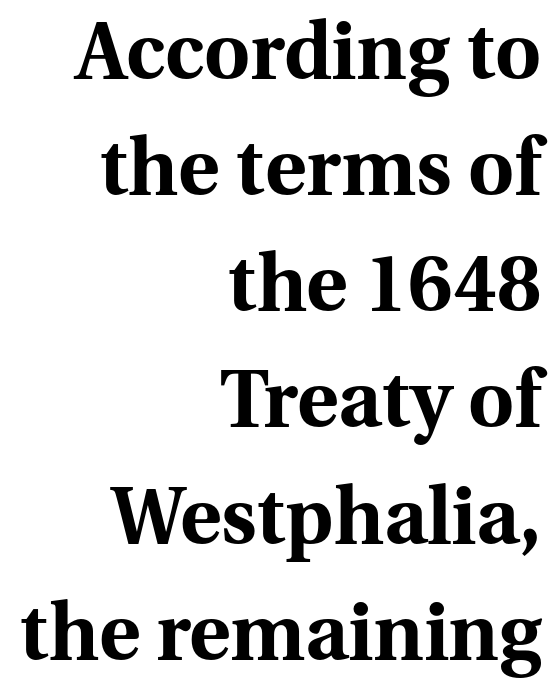
{"serif": "yes", "italic": "no", "bold": "yes", "weight": "bold", "width": "normal", "stroke_contrast": "medium", "x_height": "medium", "monospaced": "no", "underline": "no", "align": "right", "line_spacing": "normal", "line_spacing_ratio": 1.47, "letter_spacing": "normal", "letter_spacing_em": 0.0, "glyph_px": 79}
